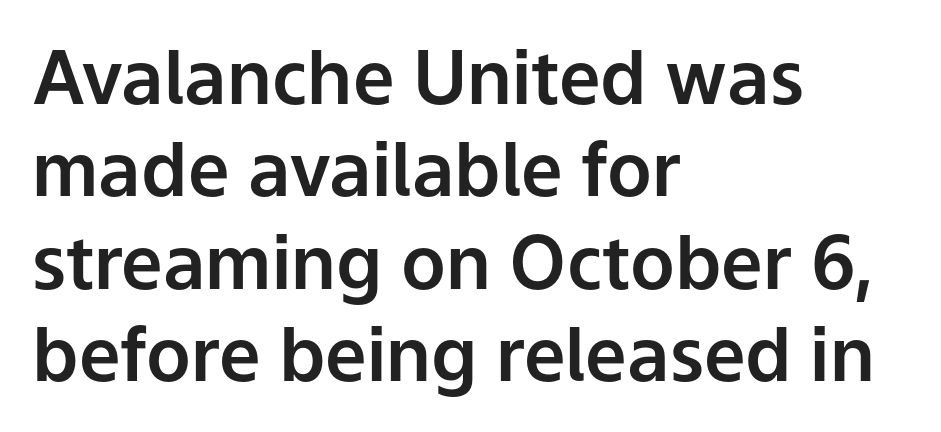
Look at the bottom of the vertical strokes: they stop flat, with no serifs. No extra tracking has been applied to these lines. Posture: straight, roman, zero tilt. The rendering uses natural spacing where letterforms have individual widths. A classic flush-left, rag-right setting is used for this passage. Lines of text with bare space underneath.
